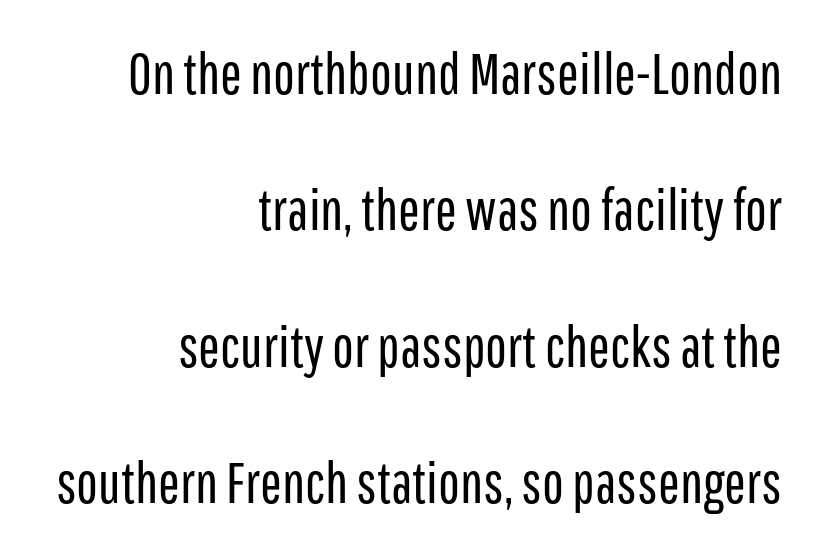
The words here are not underlined. Compared with typical body copy, the letter spacing here is the same. Grotesque or geometric, the face here clearly has no serifs. The lettering holds an erect, upright posture throughout. A typesetter would call this leading open, well beyond the default.
